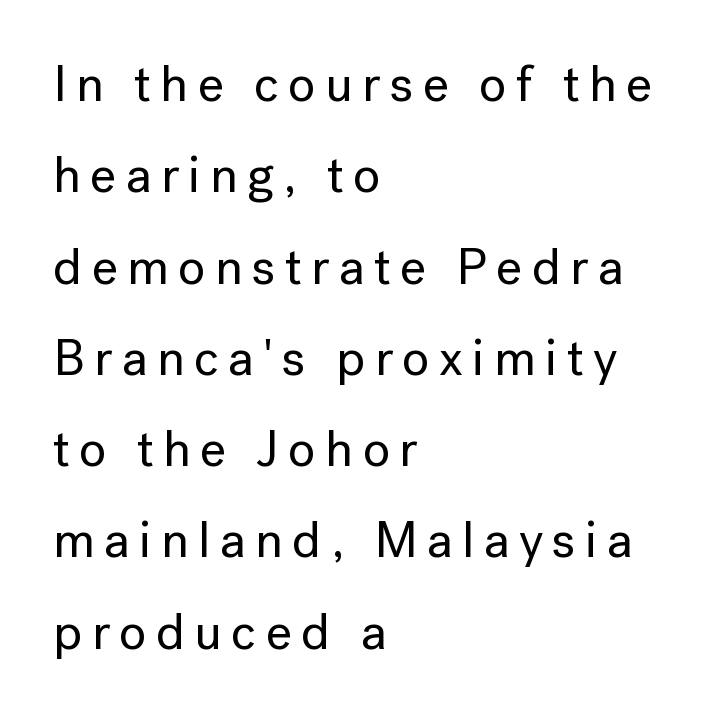
Q: Is the text italic (slanted)? A: No, it is upright.
Q: Is the typeface a serif or a sans-serif typeface? A: Sans-serif.
Q: Is the text underlined? A: No.
Q: How is the paragraph aligned? A: Left-aligned.
Q: Width (condensed, normal, or wide)? A: Normal.
Q: Stroke contrast? A: Low.
Q: x-height? A: Medium.
Q: Monospaced? A: No.
